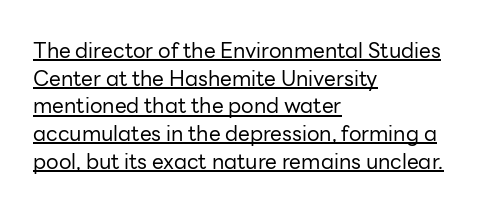
{"italic": "no", "bold": "no", "underline": "yes", "align": "left", "line_spacing": "normal", "line_spacing_ratio": 1.32, "letter_spacing": "normal", "letter_spacing_em": 0.0, "glyph_px": 21}
